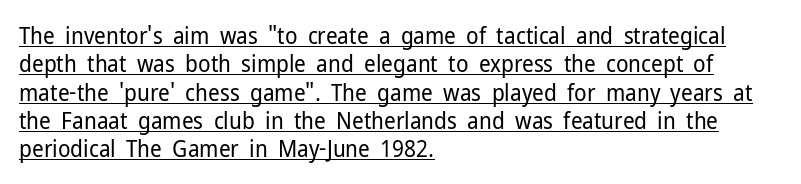
The image shows 23 px text type, upright; set left-aligned, line spacing 1.23x, normal letter spacing, underlined.
